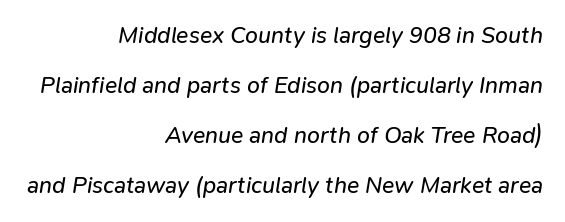
{"italic": "yes", "lean": "right", "slant_degrees": 9, "bold": "no", "underline": "no", "align": "right", "line_spacing": "loose", "line_spacing_ratio": 2.18, "letter_spacing": "normal", "letter_spacing_em": 0.0, "glyph_px": 23}
